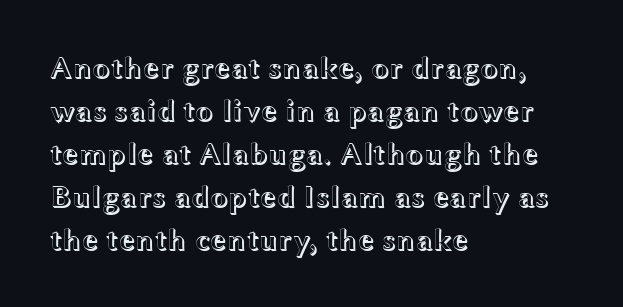
Q: Is the text italic (slanted)? A: No, it is upright.
Q: Is the text underlined? A: No.
Q: How is the paragraph aligned? A: Left-aligned.
Q: Is the spacing between letters normal or unusually wide? A: Normal.
Q: Is the spacing between lines tight, normal or loose? A: Normal.
Q: Width (condensed, normal, or wide)? A: Wide.
Q: x-height? A: Medium.
Q: Monospaced? A: No.
